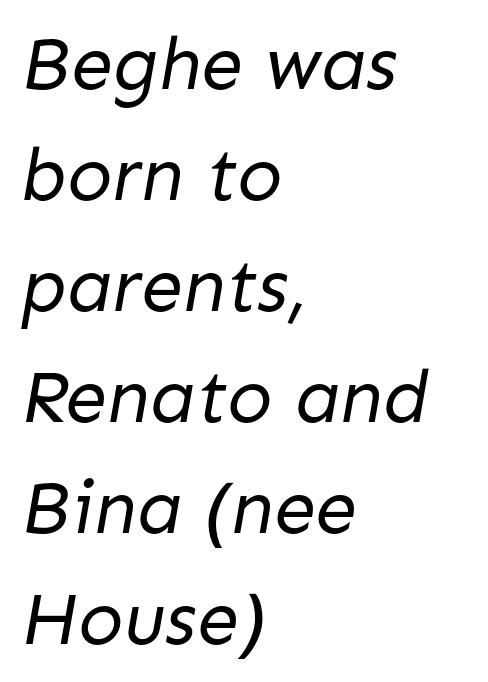
Look at the bottom of the vertical strokes: they stop flat, with no serifs. The rendering uses natural spacing where letterforms have individual widths. Nobody drew a line under any word here. In CSS terms this would be text-align: left. The designer left line spacing at the default. The typesetting does not lean heavy: it is not bold.
